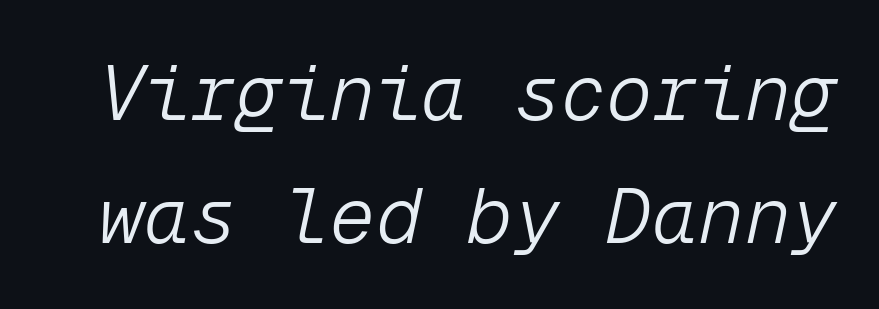
{"italic": "yes", "lean": "right", "slant_degrees": 12, "bold": "no", "weight": "light", "width": "normal", "stroke_contrast": "low", "x_height": "medium", "monospaced": "yes", "underline": "no", "line_spacing": "normal", "line_spacing_ratio": 1.6, "letter_spacing": "normal", "letter_spacing_em": 0.0, "glyph_px": 77}
